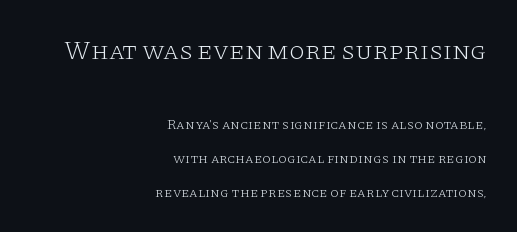
Q: Is the text bold? A: No.
Q: Is the text italic (slanted)? A: No, it is upright.
Q: Is the text underlined? A: No.
Q: How is the paragraph aligned? A: Right-aligned.
Q: Is the spacing between letters normal or unusually wide? A: Normal.
Q: Is the spacing between lines tight, normal or loose? A: Loose.
Q: Which block of text is set in a larger size, the first (top) or the second (bottom)? A: The first (top) one.
